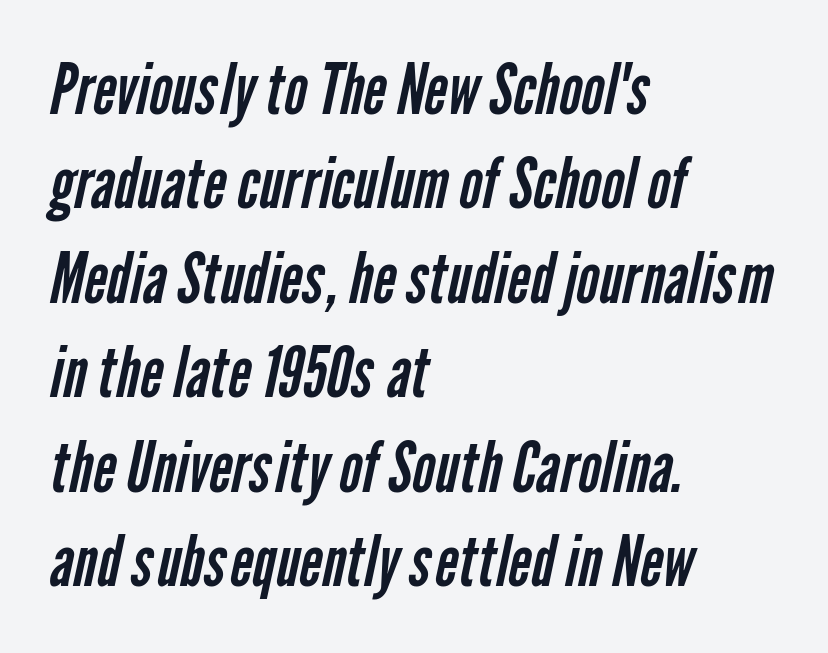
The image shows 70 px regular-weight, condensed sans-serif type; set left-aligned, normal line spacing (1.35x), normal letter spacing, not underlined; low stroke contrast and a medium x-height.
